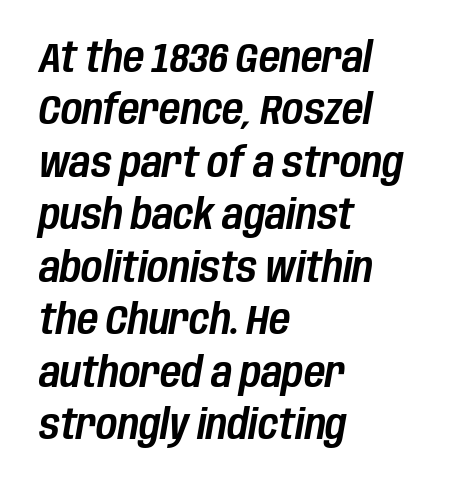
Q: Is the text italic (slanted)? A: Yes, it leans right by about 10 degrees.
Q: Is the text underlined? A: No.
Q: How is the paragraph aligned? A: Left-aligned.
Q: Is the spacing between letters normal or unusually wide? A: Normal.
Q: Is the spacing between lines tight, normal or loose? A: Normal.
Q: Width (condensed, normal, or wide)? A: Condensed.
Q: Stroke contrast? A: Low.
Q: x-height? A: Large.
Q: Monospaced? A: No.
